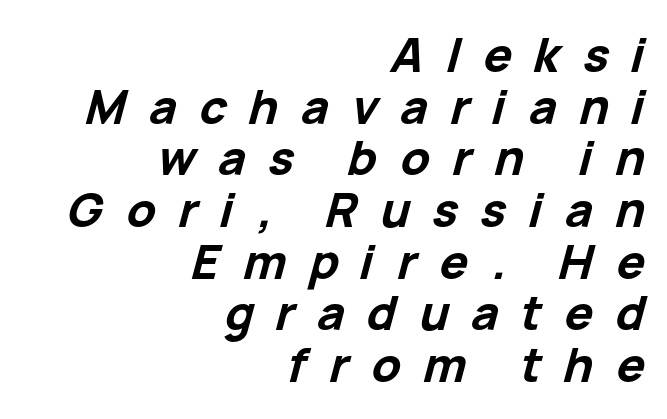
Q: Is the text bold? A: Yes.
Q: Is the text italic (slanted)? A: Yes, it leans right by about 15 degrees.
Q: Is the text underlined? A: No.
Q: How is the paragraph aligned? A: Right-aligned.
Q: Is the spacing between letters normal or unusually wide? A: Unusually wide.
Q: Is the spacing between lines tight, normal or loose? A: Tight.
Q: Width (condensed, normal, or wide)? A: Normal.
Q: Stroke contrast? A: Low.
Q: x-height? A: Medium.
Q: Monospaced? A: No.
